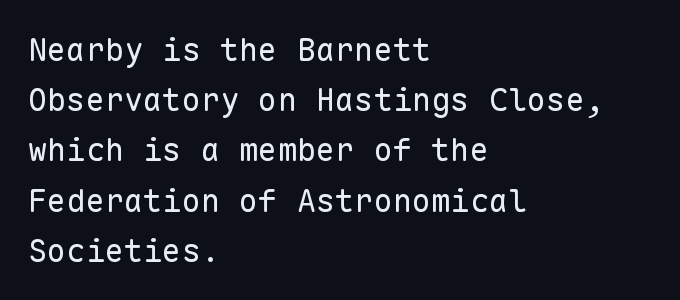
{"serif": "no", "italic": "no", "bold": "no", "weight": "regular", "width": "normal", "stroke_contrast": "low", "x_height": "medium", "monospaced": "yes", "underline": "no", "align": "left", "line_spacing": "normal", "line_spacing_ratio": 1.57, "letter_spacing": "normal", "letter_spacing_em": 0.0, "glyph_px": 32}
